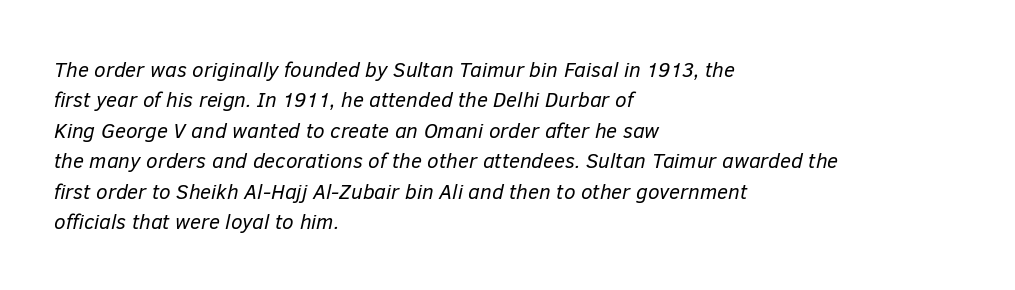
The image shows 21 px text type, italic (leaning right); set left-aligned, normal line spacing (1.45x), normal letter spacing, not underlined.
